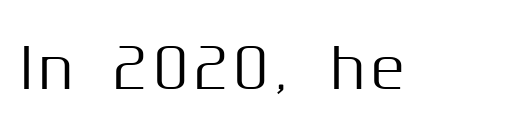
Looks like regular typesetting: each glyph gets only the width it needs. The type sits square on the baseline with zero lean. Stroke terminals: plain, sans-serif. Any mark beneath the type? The region is blank.
